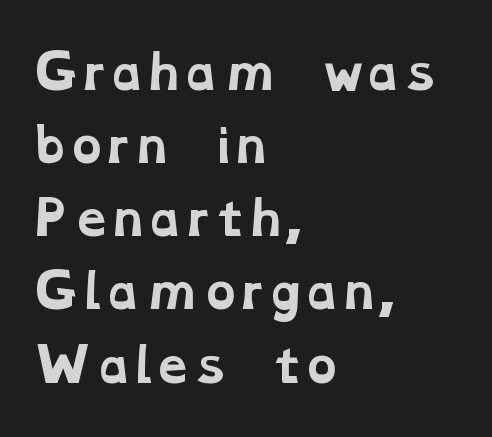
Q: Is the text bold? A: Yes.
Q: Is the typeface a serif or a sans-serif typeface? A: Serif.
Q: Is the text underlined? A: No.
Q: How is the paragraph aligned? A: Left-aligned.
Q: Is the spacing between letters normal or unusually wide? A: Normal.
Q: Is the spacing between lines tight, normal or loose? A: Normal.
Q: Width (condensed, normal, or wide)? A: Wide.
Q: Stroke contrast? A: Low.
Q: x-height? A: Medium.
Q: Monospaced? A: No.
